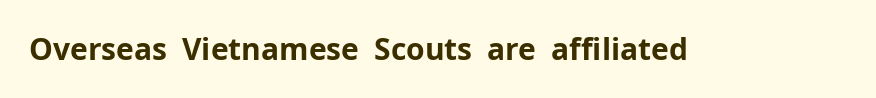
The specimen reads as upright at a glance. In terms of letterform style, serifs are entirely absent. What stands out about the letter spacing? Nothing — it is the standard amount. Chunky letters — that's bold for sure. Proportional: the letters do not fall into vertical columns. Check under the words: just untouched page.
